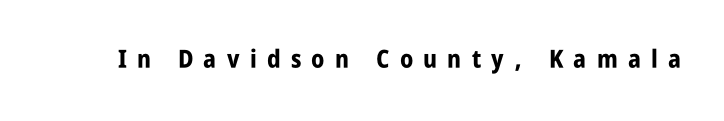
Q: Is the text bold? A: Yes.
Q: Is the text italic (slanted)? A: No, it is upright.
Q: Is the text underlined? A: No.
Q: Is the spacing between letters normal or unusually wide? A: Unusually wide.
